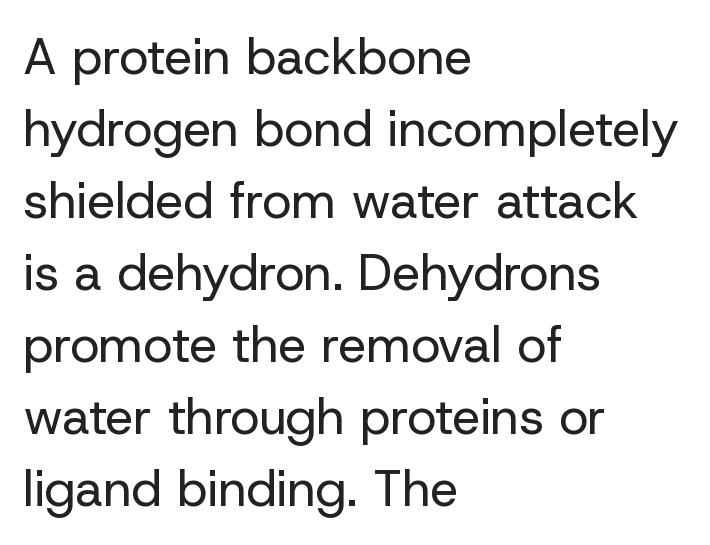
The image shows 50 px regular-weight sans-serif type, upright; set left-aligned, normal line spacing (1.44x), normal letter spacing, not underlined; low stroke contrast and a medium x-height.
